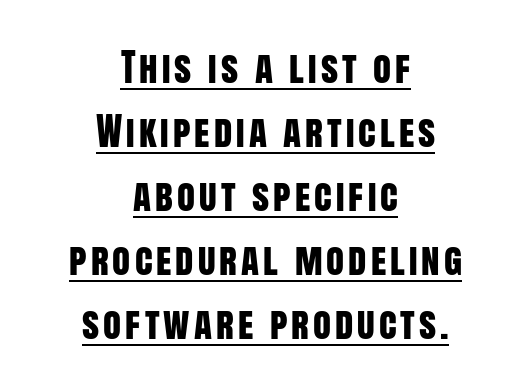
Spacing verdict: proportional, widths tailored to each character. What kind of face is this? One without serifs — a sans. This sample uses an upright cut, with every glyph sitting square on the baseline. Has an underline been added? It has. Short and long lines alike share a common midpoint.
